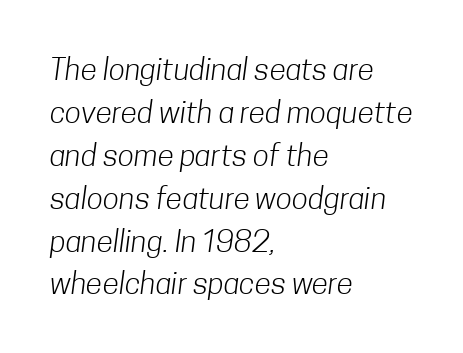
{"serif": "no", "bold": "no", "weight": "light", "width": "condensed", "stroke_contrast": "low", "x_height": "medium", "monospaced": "no", "underline": "no", "align": "left", "line_spacing": "normal", "line_spacing_ratio": 1.43, "letter_spacing": "normal", "letter_spacing_em": 0.0, "glyph_px": 30}
